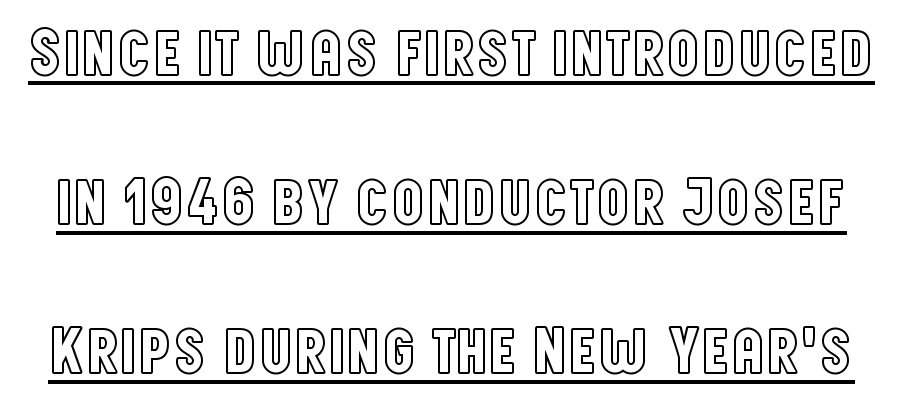
Does the leading feel generous? Absolutely, it's lavish. Does a line run under the words? Yes, clearly. No italicization has been applied; the sample stays upright. Is this a fixed-width face? No — the glyphs have proportional, varying widths. The horizontal fit of the characters is conventional and even.
